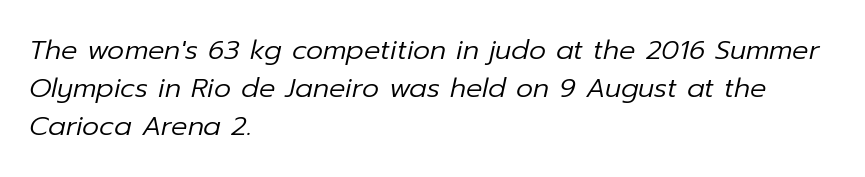
The image shows 27 px text type, italic (leaning right); set left-aligned, normal line spacing (1.41x), normal letter spacing, not underlined.
